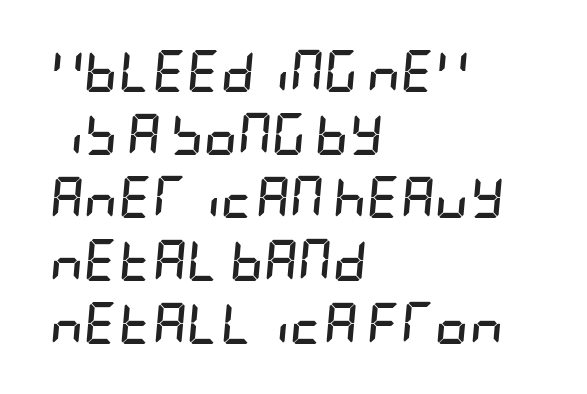
The image shows 42 px semibold, condensed type, italic (leaning right); set left-aligned, normal line spacing (1.5x), normal letter spacing, not underlined; low stroke contrast and a large x-height.
